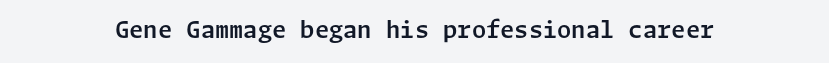
Each word holds together tightly as a unit, with standard inter-letter gaps. Posture: upright roman. The specimen omits any rule beneath the text block's lines.
